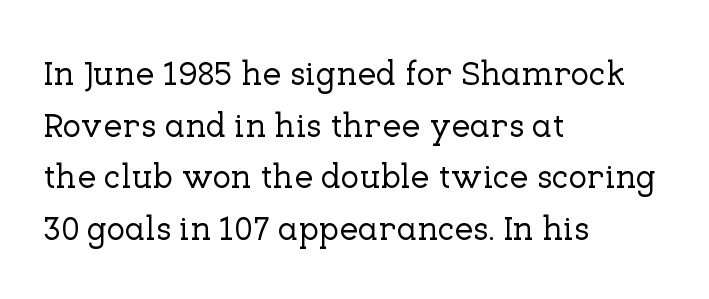
Q: Is the text italic (slanted)? A: No, it is upright.
Q: Is the typeface a serif or a sans-serif typeface? A: Serif.
Q: Is the text underlined? A: No.
Q: How is the paragraph aligned? A: Left-aligned.
Q: Is the spacing between letters normal or unusually wide? A: Normal.
Q: Is the spacing between lines tight, normal or loose? A: Normal.
Q: Width (condensed, normal, or wide)? A: Normal.
Q: Stroke contrast? A: Low.
Q: x-height? A: Medium.
Q: Monospaced? A: No.
